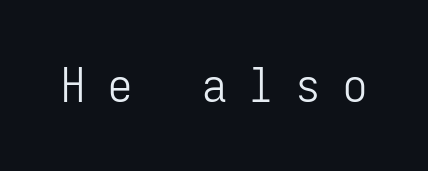
The image shows 48 px light, condensed sans-serif type, upright, monospaced; set unusually wide letter spacing (+0.48 em), not underlined; low stroke contrast and a medium x-height.
